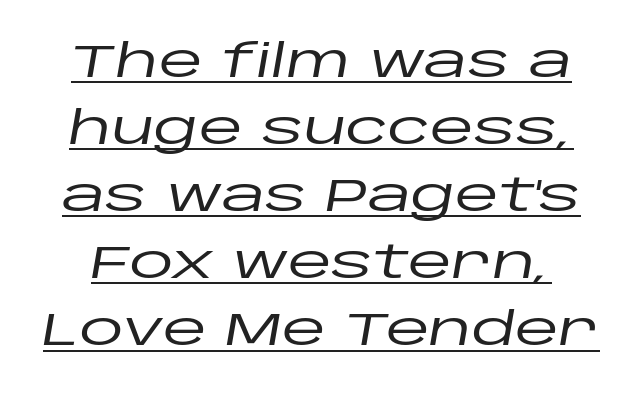
Q: Is the text italic (slanted)? A: Yes, it leans right by about 10 degrees.
Q: Is the text underlined? A: Yes.
Q: Is the spacing between letters normal or unusually wide? A: Normal.
Q: Is the spacing between lines tight, normal or loose? A: Normal.
Q: Width (condensed, normal, or wide)? A: Wide.
Q: Stroke contrast? A: Low.
Q: x-height? A: Large.
Q: Monospaced? A: No.
